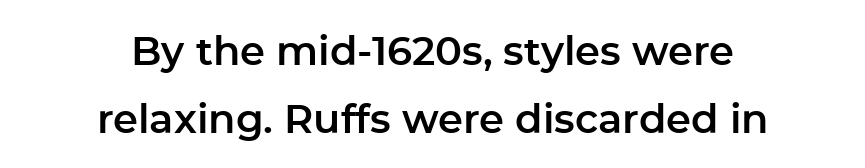
The image shows 40 px sans-serif type, upright; set centered, normal line spacing (1.7x), normal letter spacing, not underlined; low stroke contrast and a medium x-height.
